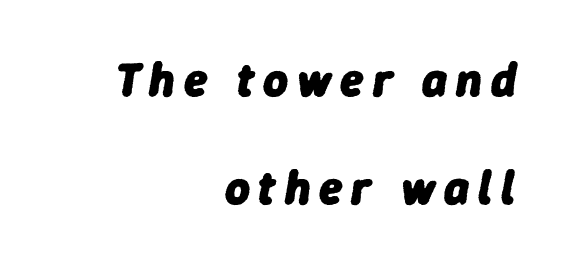
This sample has the flowing, uneven cadence of proportional lettering. Every letter is thick-stroked: bold, no question. In CSS terms this would be text-align: right. A typesetter would mark this as italic. Is there much room between lines? Yes — plenty of vertical air separates them.
